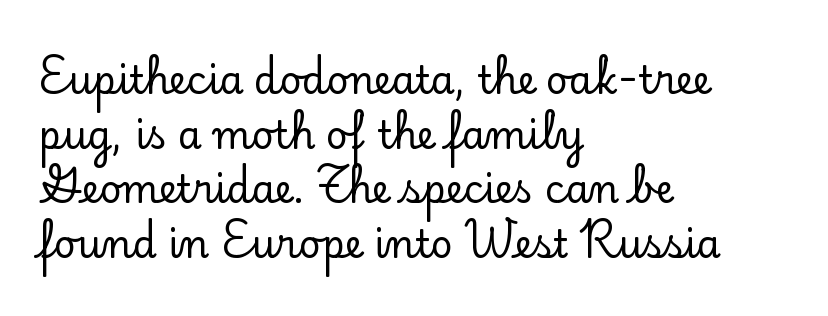
The image shows 38 px serif type, upright; set left-aligned, normal line spacing (1.44x), normal letter spacing, not underlined; low stroke contrast and a small x-height.
